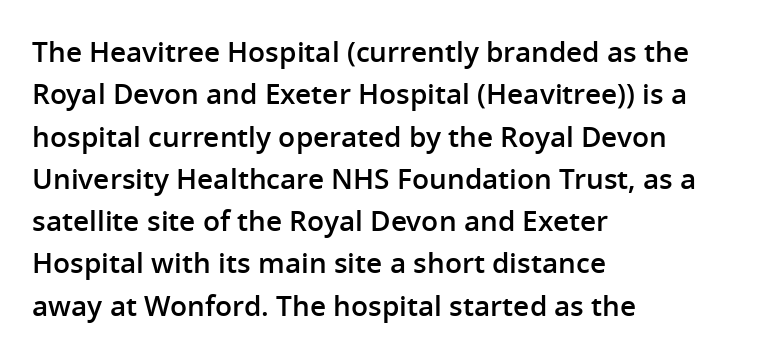
{"serif": "no", "italic": "no", "bold": "semi", "weight": "semibold", "width": "normal", "stroke_contrast": "low", "x_height": "medium", "monospaced": "no", "underline": "no", "align": "left", "line_spacing": "normal", "line_spacing_ratio": 1.51, "letter_spacing": "normal", "letter_spacing_em": 0.0, "glyph_px": 28}
